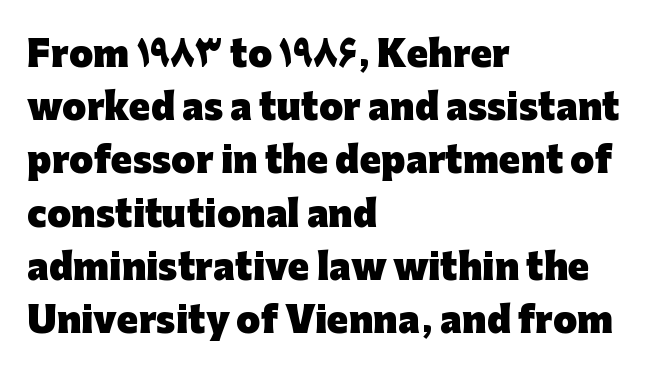
Q: Is the text bold? A: Yes.
Q: Is the text italic (slanted)? A: No, it is upright.
Q: Is the typeface a serif or a sans-serif typeface? A: Sans-serif.
Q: Is the text underlined? A: No.
Q: How is the paragraph aligned? A: Left-aligned.
Q: Is the spacing between letters normal or unusually wide? A: Normal.
Q: Is the spacing between lines tight, normal or loose? A: Normal.
Q: Width (condensed, normal, or wide)? A: Normal.
Q: Stroke contrast? A: Low.
Q: x-height? A: Medium.
Q: Monospaced? A: No.
